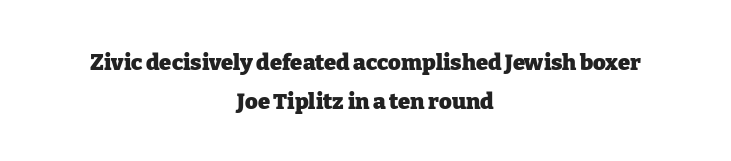
Words appear dense and cohesive because spacing is normal. If you folded the block vertically in half, each line would mirror itself in length. On the weight axis this lands at bold, roughly 700. Only glyphs here, with clear space below each row.
